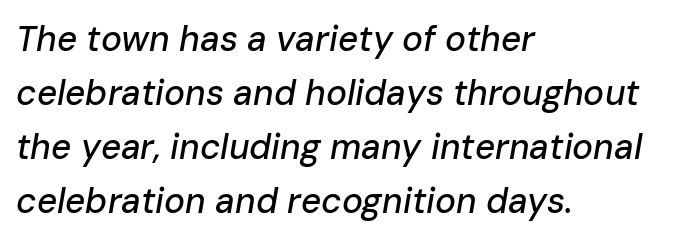
The image shows 35 px text type, italic (leaning right); set left-aligned, normal line spacing (1.54x), normal letter spacing, not underlined; low stroke contrast and a medium x-height.
